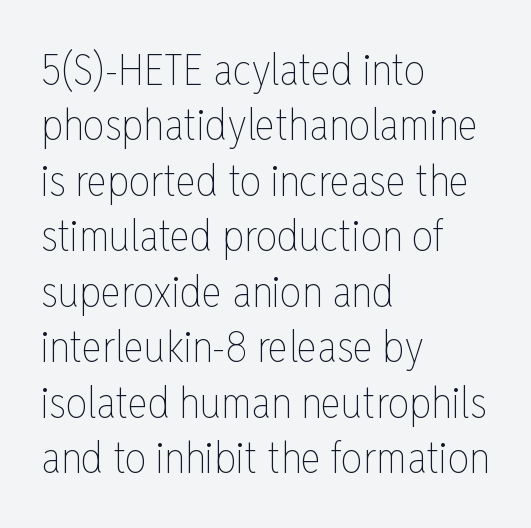
{"italic": "no", "bold": "no", "weight": "thin", "width": "condensed", "stroke_contrast": "low", "x_height": "medium", "monospaced": "no", "underline": "no", "align": "left", "line_spacing": "normal", "line_spacing_ratio": 1.29, "letter_spacing": "normal", "letter_spacing_em": 0.0, "glyph_px": 43}
